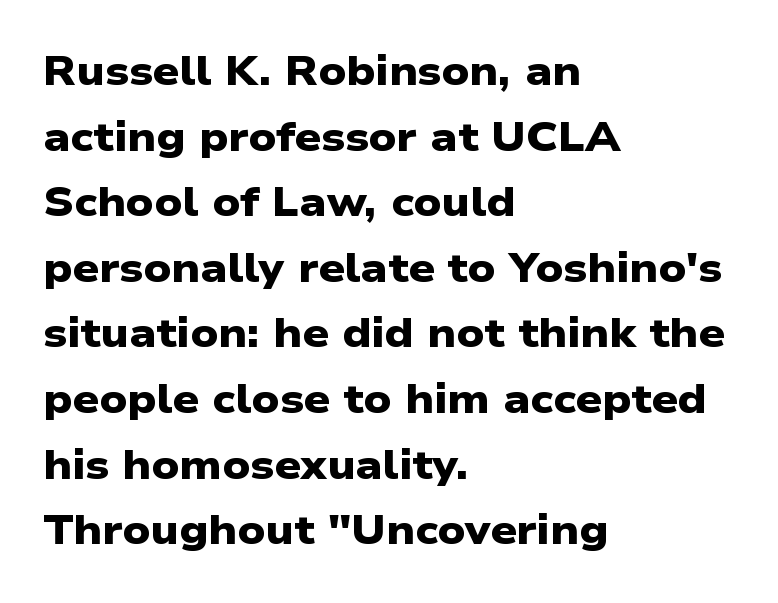
Q: Is the text bold? A: Yes.
Q: Is the typeface a serif or a sans-serif typeface? A: Sans-serif.
Q: Is the text underlined? A: No.
Q: How is the paragraph aligned? A: Left-aligned.
Q: Is the spacing between letters normal or unusually wide? A: Normal.
Q: Is the spacing between lines tight, normal or loose? A: Normal.
Q: Width (condensed, normal, or wide)? A: Wide.
Q: Stroke contrast? A: Low.
Q: x-height? A: Medium.
Q: Monospaced? A: No.
